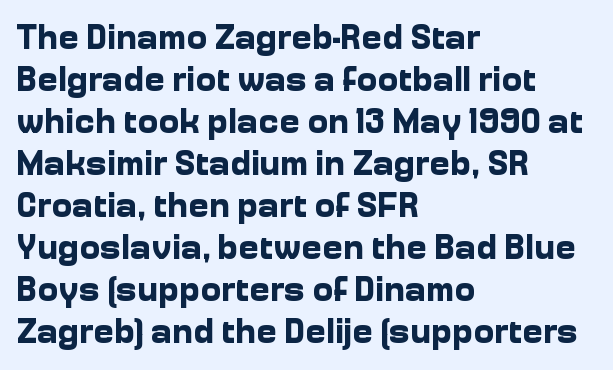
The passage shown has conventional tracking throughout. Do the characters align in a grid? No, the font is proportional. This sample uses an upright cut, with every glyph sitting square on the baseline. Weight: bold. The characters display no serif detailing; their extremities are plain.
